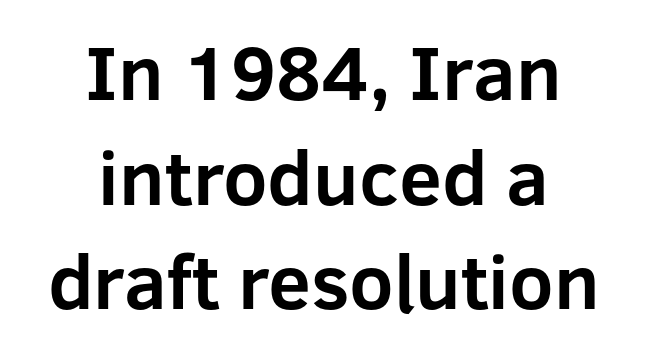
The image shows 77 px bold sans-serif type, upright; set centered, normal line spacing (1.36x), normal letter spacing, not underlined; low stroke contrast and a medium x-height.
